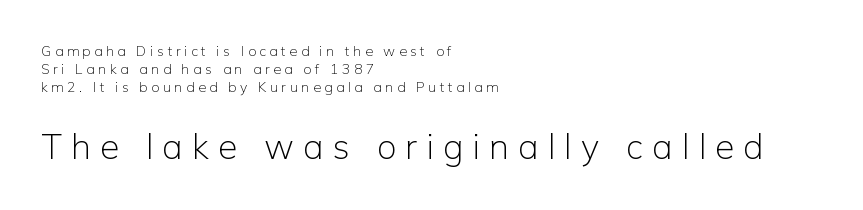
{"serif": "no", "italic": "no", "bold": "no", "weight": "light", "width": "normal", "stroke_contrast": "low", "x_height": "medium", "monospaced": "no", "underline": "no", "align": "left", "line_spacing": "normal", "line_spacing_ratio": 1.29, "letter_spacing": "wide", "letter_spacing_em": 0.26, "larger_block": "second", "size_ratio": 2.5, "glyph_px": 35}
